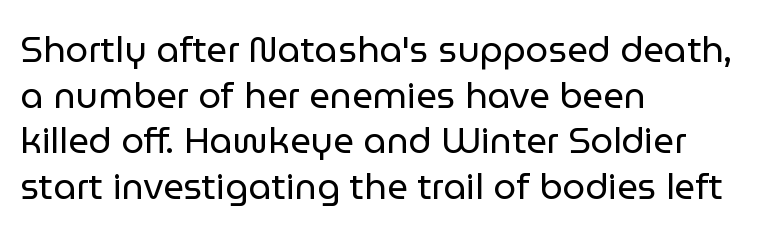
Q: Is the text bold? A: No.
Q: Is the text italic (slanted)? A: No, it is upright.
Q: Is the typeface a serif or a sans-serif typeface? A: Sans-serif.
Q: Is the text underlined? A: No.
Q: How is the paragraph aligned? A: Left-aligned.
Q: Is the spacing between letters normal or unusually wide? A: Normal.
Q: Is the spacing between lines tight, normal or loose? A: Normal.
Q: Width (condensed, normal, or wide)? A: Normal.
Q: Stroke contrast? A: Low.
Q: x-height? A: Medium.
Q: Monospaced? A: No.
